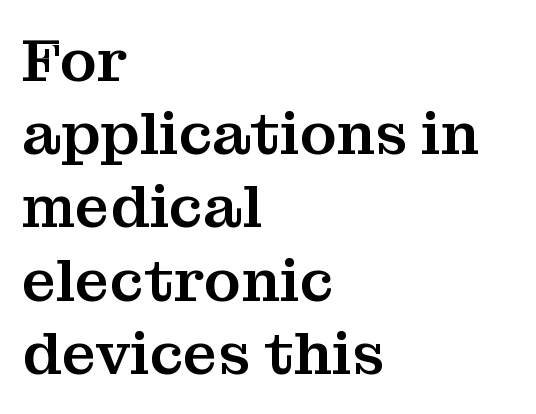
{"serif": "yes", "italic": "no", "width": "normal", "stroke_contrast": "medium", "x_height": "medium", "monospaced": "no", "underline": "no", "align": "left", "line_spacing_ratio": 1.22, "letter_spacing": "normal", "letter_spacing_em": 0.0, "glyph_px": 60}
